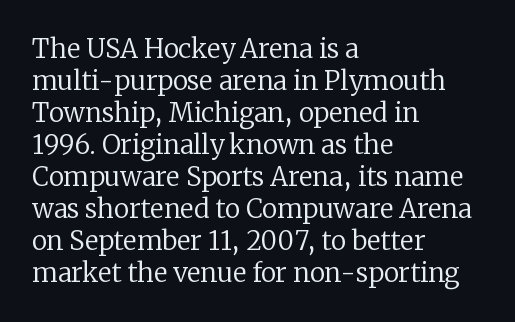
{"italic": "no", "bold": "no", "underline": "no", "align": "left", "line_spacing_ratio": 1.23, "letter_spacing": "normal", "letter_spacing_em": 0.0, "glyph_px": 26}
